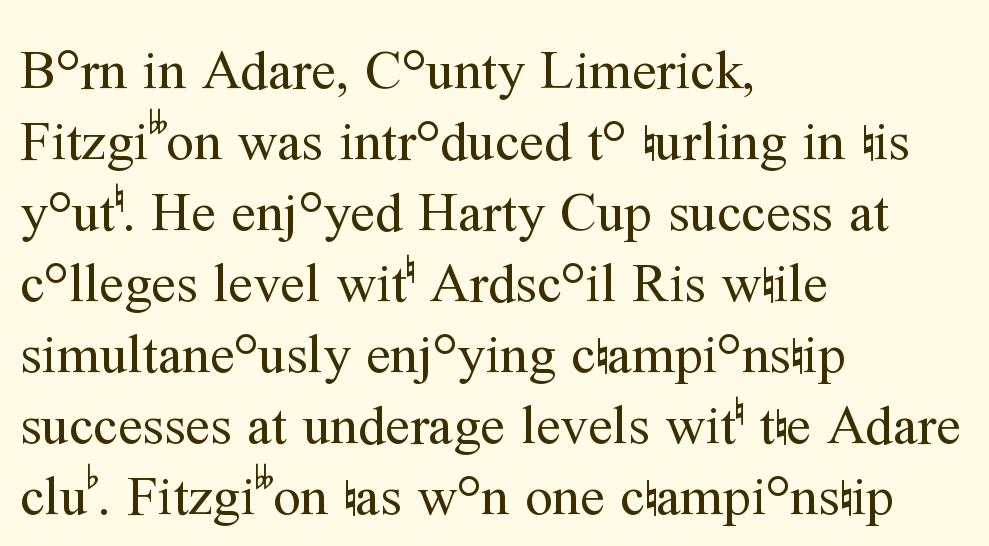
{"serif": "yes", "italic": "no", "bold": "no", "weight": "regular", "width": "normal", "stroke_contrast": "medium", "x_height": "medium", "monospaced": "no", "underline": "no", "align": "left", "line_spacing": "normal", "line_spacing_ratio": 1.29, "letter_spacing": "normal", "letter_spacing_em": 0.0, "glyph_px": 55}
